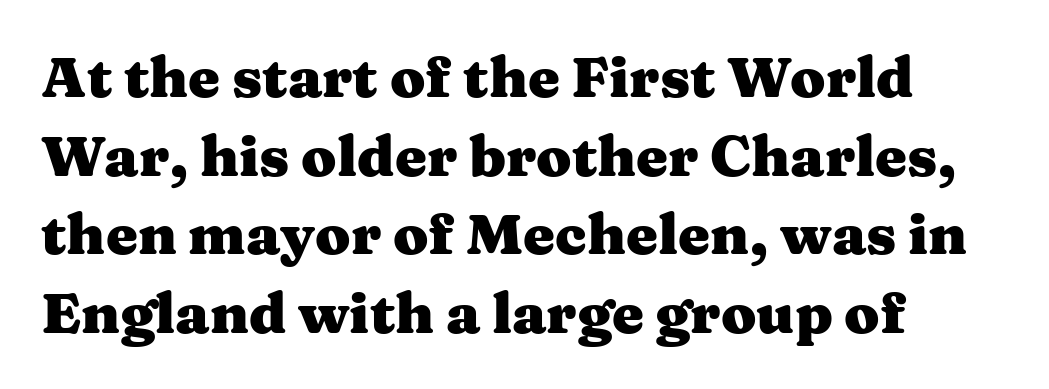
{"serif": "yes", "italic": "no", "bold": "yes", "weight": "heavy", "width": "wide", "stroke_contrast": "medium", "x_height": "medium", "monospaced": "no", "underline": "no", "align": "left", "line_spacing": "normal", "line_spacing_ratio": 1.38, "letter_spacing": "normal", "letter_spacing_em": 0.0, "glyph_px": 57}
